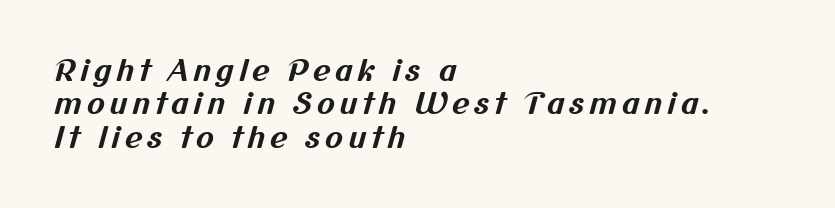
{"serif": "no", "bold": "yes", "weight": "bold", "width": "normal", "stroke_contrast": "medium", "x_height": "medium", "monospaced": "no", "underline": "no", "align": "left", "line_spacing": "tight", "line_spacing_ratio": 1.11, "glyph_px": 30}
